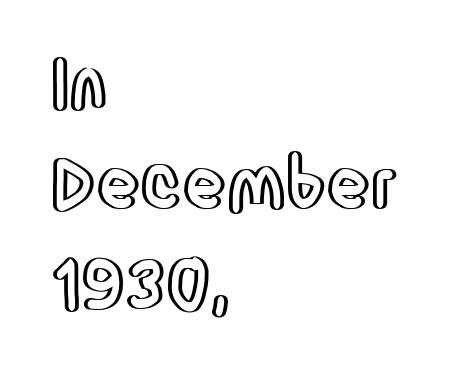
{"italic": "no", "width": "condensed", "x_height": "large", "monospaced": "no", "underline": "no", "align": "left", "line_spacing": "normal", "line_spacing_ratio": 1.48, "letter_spacing": "normal", "letter_spacing_em": 0.0, "glyph_px": 68}
